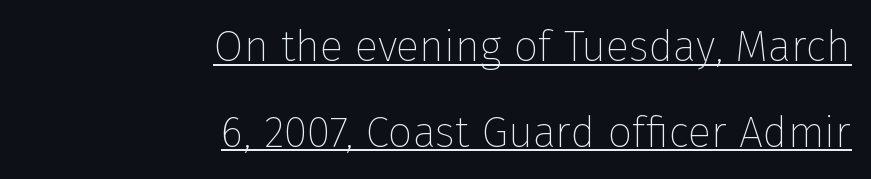
Q: Is the text bold? A: No.
Q: Is the text italic (slanted)? A: No, it is upright.
Q: Is the typeface a serif or a sans-serif typeface? A: Sans-serif.
Q: Is the text underlined? A: Yes.
Q: How is the paragraph aligned? A: Right-aligned.
Q: Is the spacing between letters normal or unusually wide? A: Normal.
Q: Is the spacing between lines tight, normal or loose? A: Loose.
Q: Width (condensed, normal, or wide)? A: Normal.
Q: Stroke contrast? A: Low.
Q: x-height? A: Medium.
Q: Monospaced? A: No.
